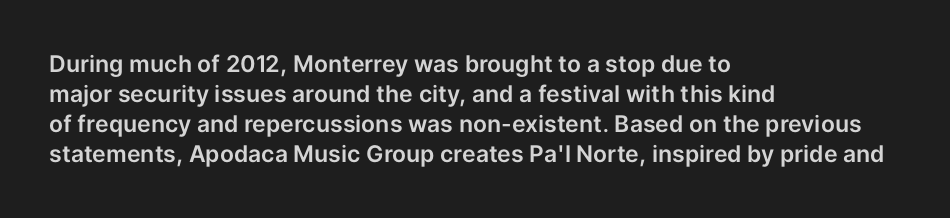
{"italic": "no", "underline": "no", "align": "left", "line_spacing": "normal", "line_spacing_ratio": 1.31, "letter_spacing": "normal", "letter_spacing_em": 0.0, "glyph_px": 23}
